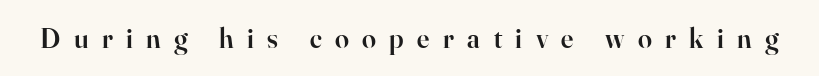
The image shows 28 px semibold serif type, upright; set unusually wide letter spacing (+0.48 em), not underlined; high stroke contrast and a small x-height.
